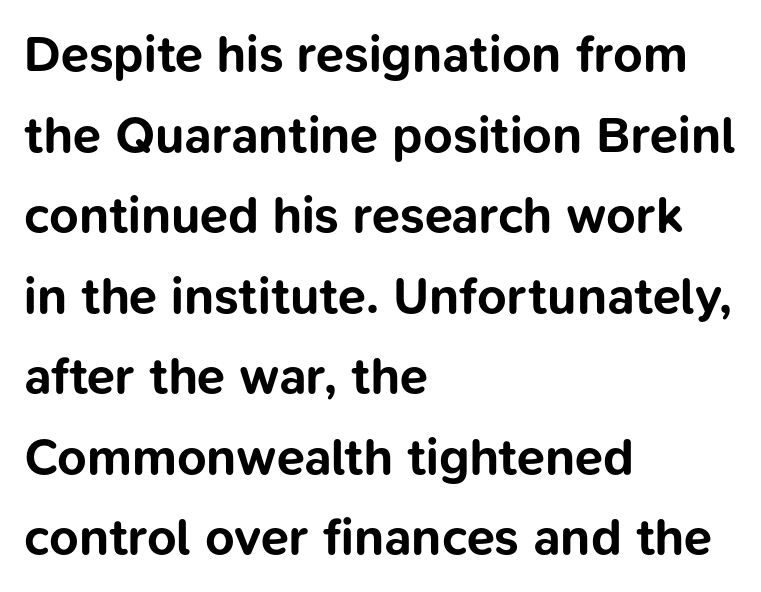
Letters rest on an invisible, unmarked baseline. How heavy is the stroke? Heavy — this is a bold. Line starts are locked; line ends wander. The letters advance in unequal steps, a hallmark of proportional type.
